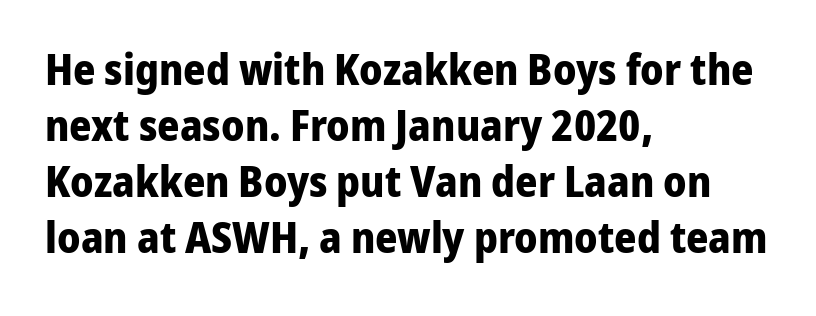
Q: Is the text bold? A: Yes.
Q: Is the text italic (slanted)? A: No, it is upright.
Q: Is the typeface a serif or a sans-serif typeface? A: Sans-serif.
Q: Is the text underlined? A: No.
Q: How is the paragraph aligned? A: Left-aligned.
Q: Is the spacing between letters normal or unusually wide? A: Normal.
Q: Is the spacing between lines tight, normal or loose? A: Normal.
Q: Width (condensed, normal, or wide)? A: Normal.
Q: Stroke contrast? A: Low.
Q: x-height? A: Medium.
Q: Monospaced? A: No.
